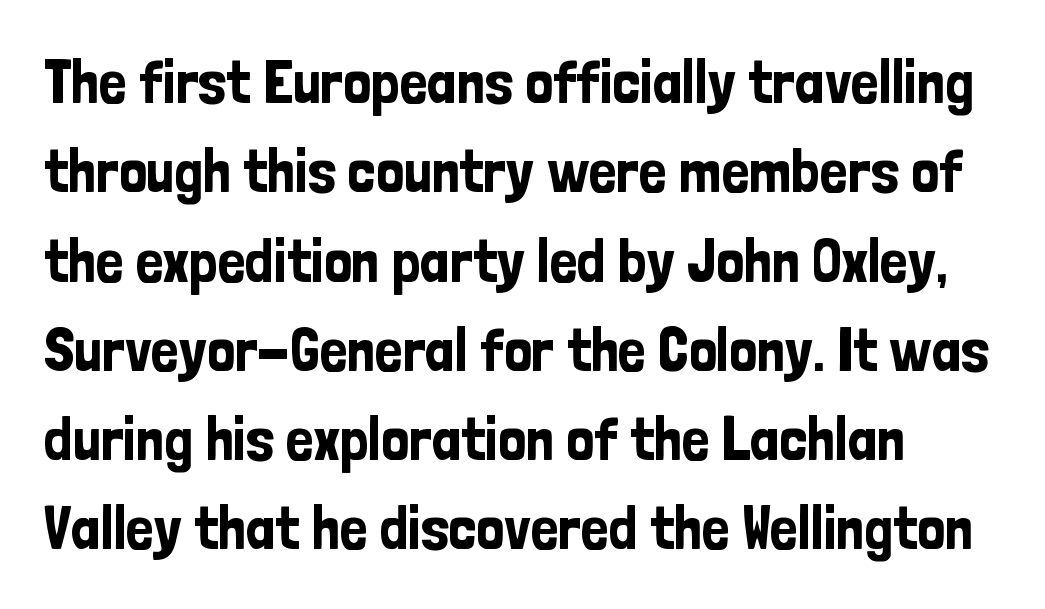
The image shows 62 px condensed sans-serif type, upright; set left-aligned, normal line spacing (1.44x), normal letter spacing, not underlined; low stroke contrast and a medium x-height.
